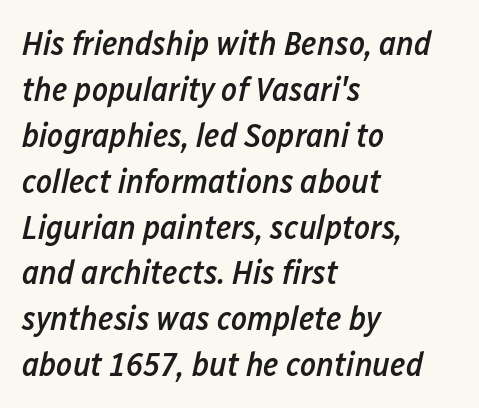
{"italic": "yes", "lean": "right", "slant_degrees": 12, "bold": "semi", "weight": "semibold", "width": "condensed", "stroke_contrast": "low", "x_height": "medium", "monospaced": "no", "underline": "no", "align": "left", "line_spacing": "normal", "line_spacing_ratio": 1.35, "letter_spacing": "normal", "letter_spacing_em": 0.0, "glyph_px": 34}
